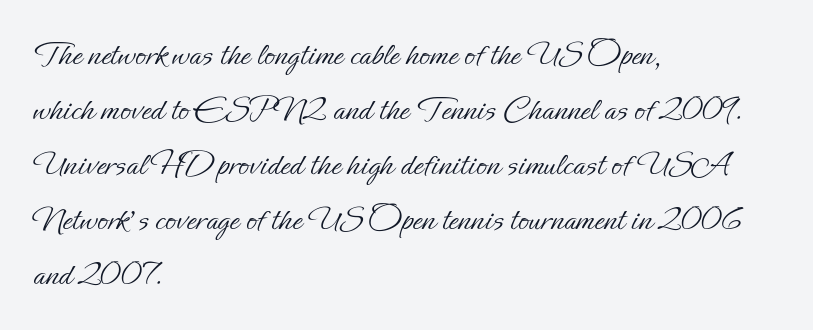
Q: Is the text bold? A: No.
Q: Is the text italic (slanted)? A: Yes.
Q: Is the text underlined? A: No.
Q: How is the paragraph aligned? A: Left-aligned.
Q: Is the spacing between letters normal or unusually wide? A: Normal.
Q: Is the spacing between lines tight, normal or loose? A: Normal.
Q: Width (condensed, normal, or wide)? A: Normal.
Q: Stroke contrast? A: Low.
Q: x-height? A: Small.
Q: Monospaced? A: No.
